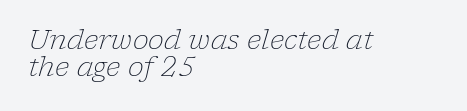
The image shows 27 px text type, italic (leaning right); set left-aligned, tight line spacing (1.0x), normal letter spacing, not underlined.
